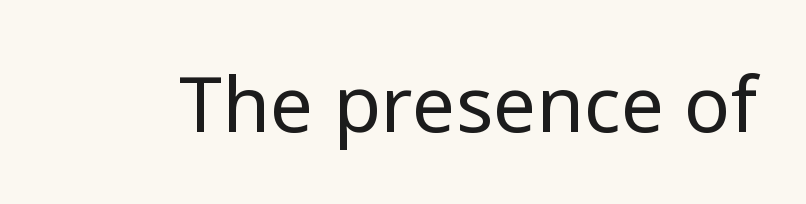
{"serif": "no", "italic": "no", "bold": "no", "weight": "regular", "width": "normal", "stroke_contrast": "low", "x_height": "medium", "monospaced": "no", "underline": "no", "letter_spacing": "normal", "letter_spacing_em": 0.0, "glyph_px": 77}
